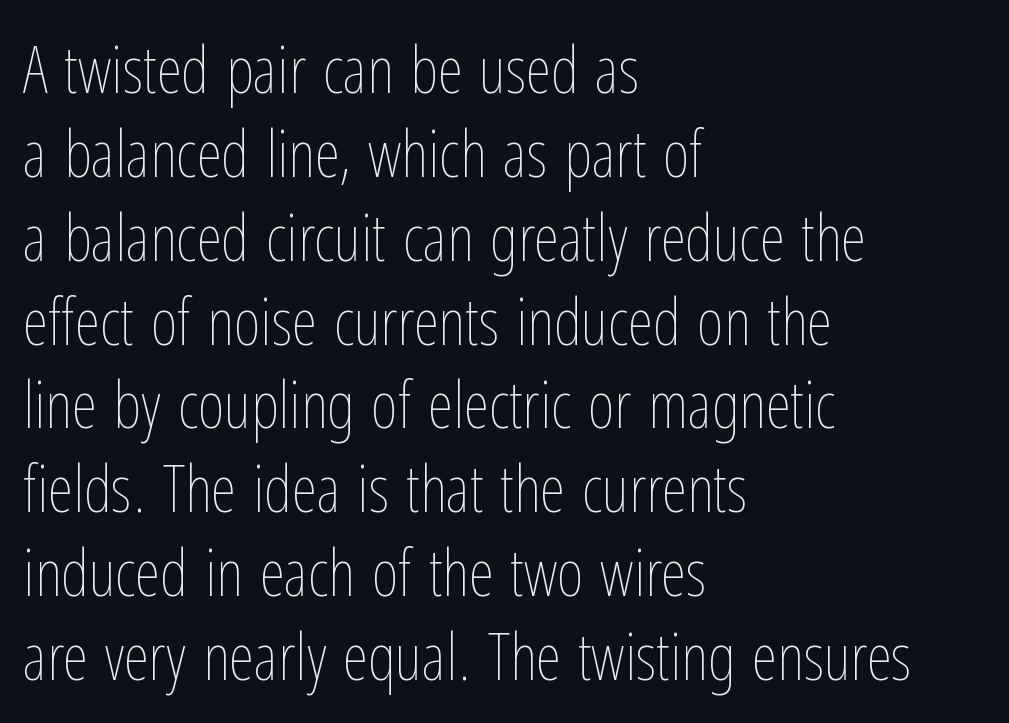
Q: Is the text bold? A: No.
Q: Is the text italic (slanted)? A: No, it is upright.
Q: Is the text underlined? A: No.
Q: How is the paragraph aligned? A: Left-aligned.
Q: Is the spacing between letters normal or unusually wide? A: Normal.
Q: Is the spacing between lines tight, normal or loose? A: Normal.
Q: Width (condensed, normal, or wide)? A: Condensed.
Q: Stroke contrast? A: Low.
Q: x-height? A: Medium.
Q: Monospaced? A: No.
